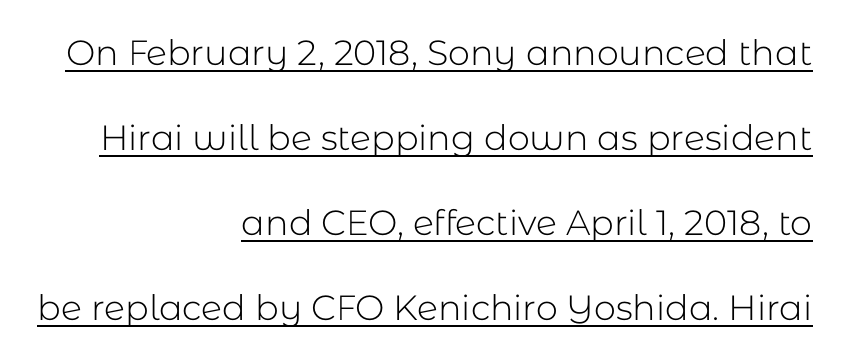
Spacing verdict: proportional, widths tailored to each character. Students, note that the glyphs here touch the page at normal intervals. A quiet, ordinary-to-light weight characterises the typeface. The setting favours the right margin, as signatures and pull-quotes sometimes do. Stroke terminals: plain, sans-serif.
